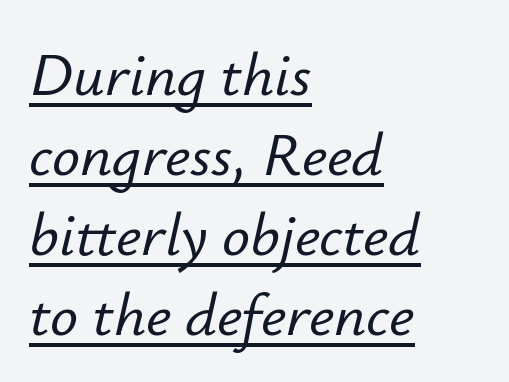
{"italic": "yes", "lean": "right", "slant_degrees": 12, "width": "normal", "stroke_contrast": "low", "x_height": "small", "monospaced": "no", "underline": "yes", "align": "left", "line_spacing": "normal", "line_spacing_ratio": 1.29, "letter_spacing": "normal", "letter_spacing_em": 0.0, "glyph_px": 62}
